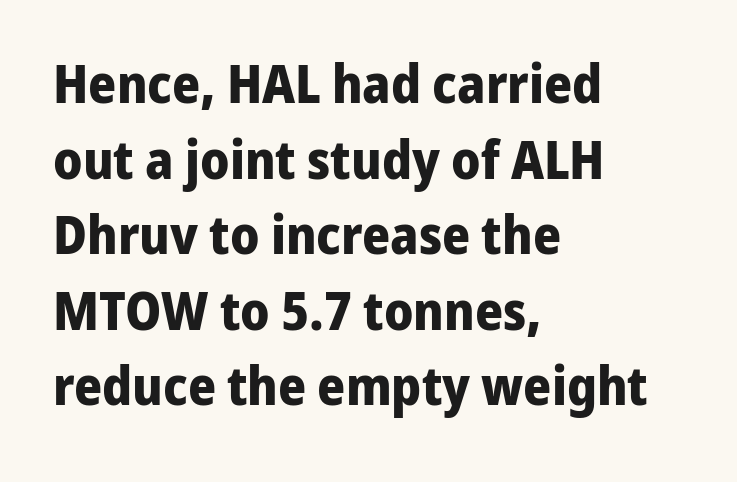
Q: Is the text bold? A: Yes.
Q: Is the text italic (slanted)? A: No, it is upright.
Q: Is the typeface a serif or a sans-serif typeface? A: Sans-serif.
Q: Is the text underlined? A: No.
Q: How is the paragraph aligned? A: Left-aligned.
Q: Is the spacing between letters normal or unusually wide? A: Normal.
Q: Is the spacing between lines tight, normal or loose? A: Normal.
Q: Width (condensed, normal, or wide)? A: Normal.
Q: Stroke contrast? A: Low.
Q: x-height? A: Medium.
Q: Monospaced? A: No.
